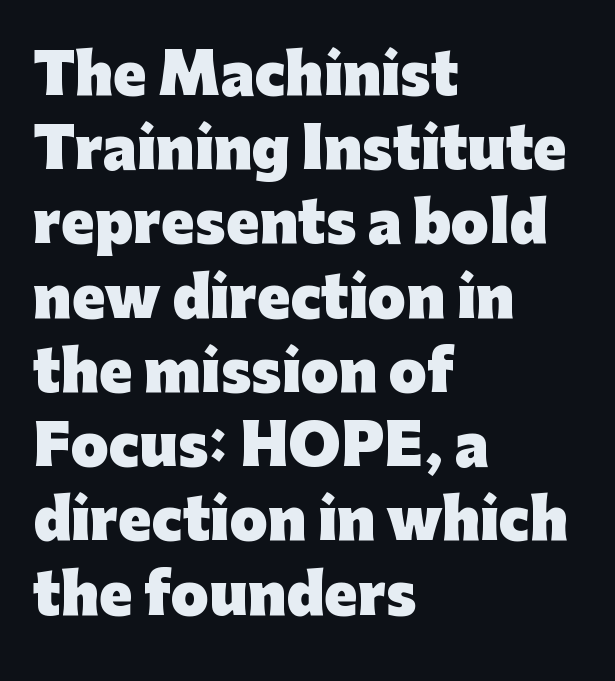
{"serif": "no", "italic": "no", "bold": "yes", "weight": "heavy", "width": "normal", "stroke_contrast": "low", "x_height": "medium", "monospaced": "no", "underline": "no", "align": "left", "line_spacing": "normal", "line_spacing_ratio": 1.35, "letter_spacing": "normal", "letter_spacing_em": 0.0, "glyph_px": 55}
